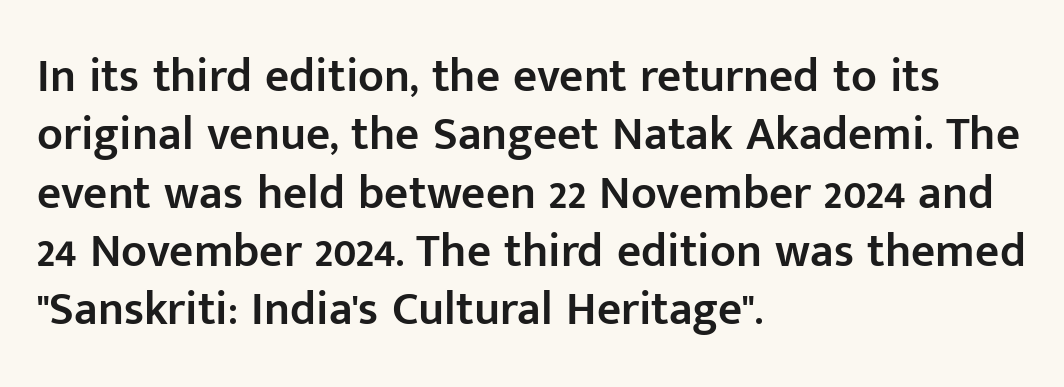
{"serif": "no", "italic": "no", "bold": "semi", "weight": "semibold", "width": "normal", "stroke_contrast": "low", "x_height": "medium", "monospaced": "no", "underline": "no", "align": "left", "line_spacing_ratio": 1.24, "letter_spacing": "normal", "letter_spacing_em": 0.0, "glyph_px": 47}
